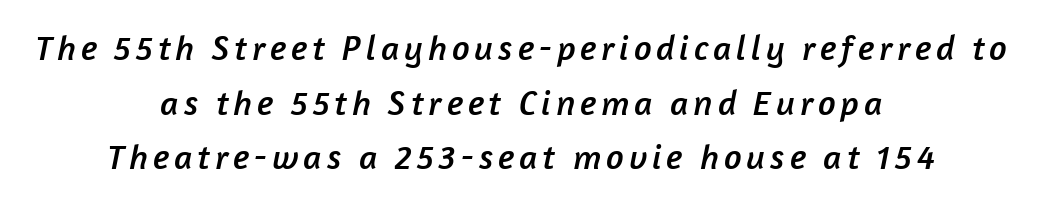
The compositor balanced each line on the midline. Looks like regular typesetting: each glyph gets only the width it needs. Is this a sans? Yes — the strokes have no serifs. Rule under the text: the space is simply empty. The lines sit at an ordinary, default distance from one another.
